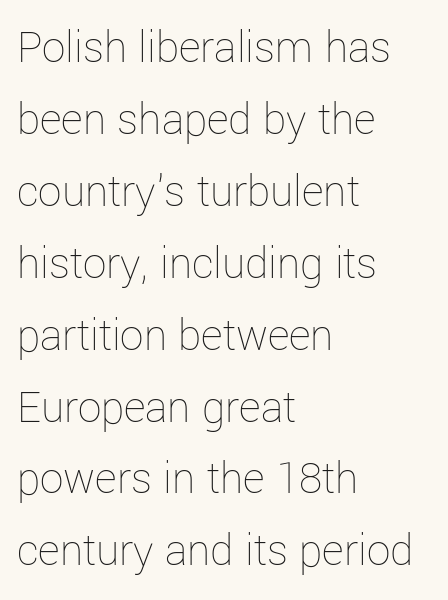
Think of a printed novel: that variable character pitch is what you see here. Plain, unruled lines of type. Students, note that the glyphs here touch the page at normal intervals. Short and long lines alike share a common starting point at left.
